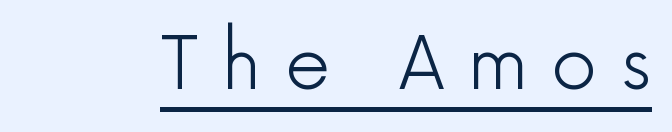
Q: Is the text bold? A: No.
Q: Is the text italic (slanted)? A: No, it is upright.
Q: Is the typeface a serif or a sans-serif typeface? A: Sans-serif.
Q: Is the text underlined? A: Yes.
Q: Is the spacing between letters normal or unusually wide? A: Unusually wide.
Q: Width (condensed, normal, or wide)? A: Normal.
Q: x-height? A: Medium.
Q: Monospaced? A: No.
